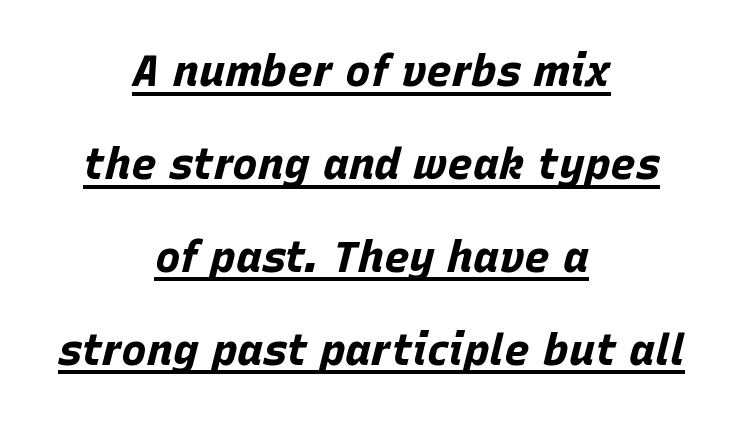
Q: Is the text bold? A: Yes.
Q: Is the text italic (slanted)? A: Yes, it leans right by about 15 degrees.
Q: Is the text underlined? A: Yes.
Q: How is the paragraph aligned? A: Centered.
Q: Is the spacing between letters normal or unusually wide? A: Normal.
Q: Is the spacing between lines tight, normal or loose? A: Loose.
Q: Width (condensed, normal, or wide)? A: Normal.
Q: Stroke contrast? A: Low.
Q: x-height? A: Large.
Q: Monospaced? A: No.
